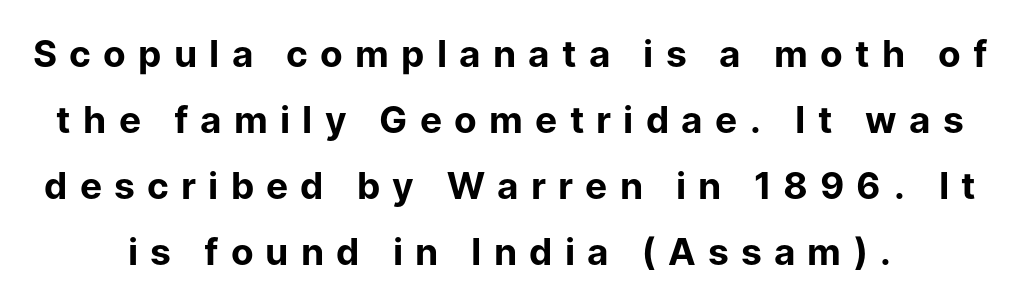
Font category for this specimen: sans-serif. The line texture is sparse and dotted thanks to wide tracking. Proportional: the letters do not fall into vertical columns. Chunky letters — that's bold for sure. A typesetter would mark this as roman, not italic. Quick note: underline off.
